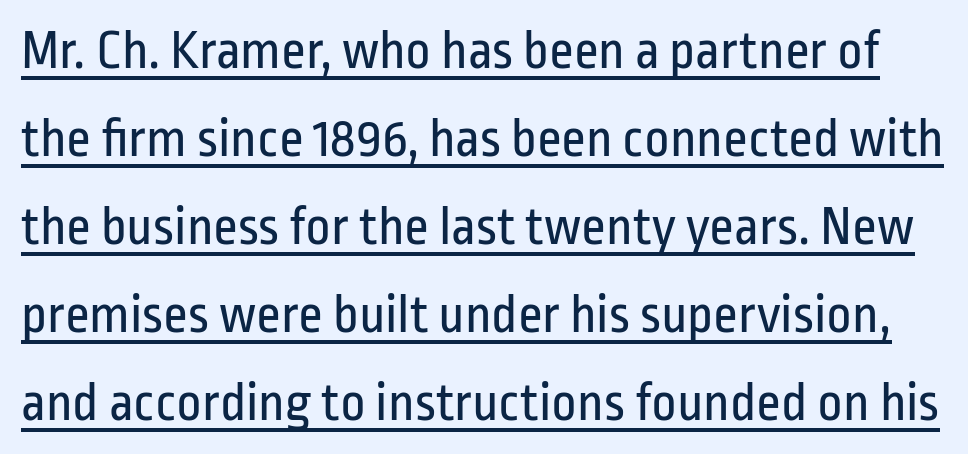
Q: Is the text bold? A: No.
Q: Is the text italic (slanted)? A: No, it is upright.
Q: Is the typeface a serif or a sans-serif typeface? A: Sans-serif.
Q: Is the text underlined? A: Yes.
Q: Is the spacing between letters normal or unusually wide? A: Normal.
Q: Is the spacing between lines tight, normal or loose? A: Normal.
Q: Width (condensed, normal, or wide)? A: Condensed.
Q: Stroke contrast? A: Low.
Q: x-height? A: Medium.
Q: Monospaced? A: No.
